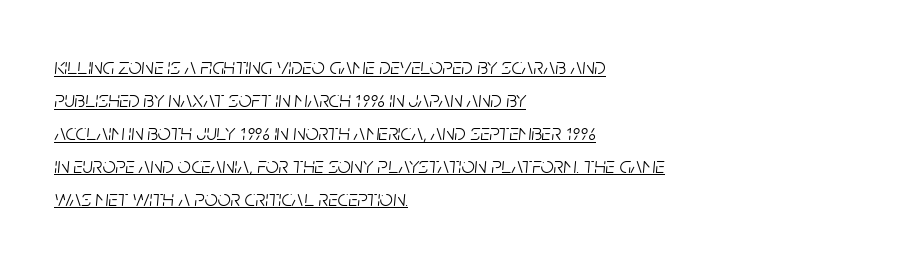
This sample uses an oblique cut, with every glyph tilted off the vertical. The paragraph has a hard left edge and a soft right edge. Honestly, the letter spacing is just normal — you wouldn't notice it. Stems here are at most as thick as an everyday book face. A baseline rule has been typeset under these characters. Evenly set lines give the paragraph a standard silhouette.
